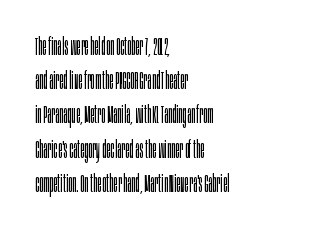
Q: Is the text bold? A: No.
Q: Is the text italic (slanted)? A: No, it is upright.
Q: Is the text underlined? A: No.
Q: How is the paragraph aligned? A: Left-aligned.
Q: Is the spacing between letters normal or unusually wide? A: Normal.
Q: Is the spacing between lines tight, normal or loose? A: Normal.
